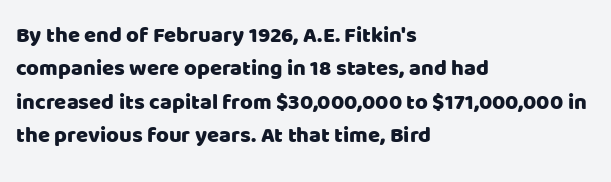
Regarding leading, the lines here are spaced in the standard way. The typography opts for an upright posture over an oblique one. Caption: multi-line text, flush left, ragged right. Nothing unusual about the tracking: characters are spaced as the font intends.
